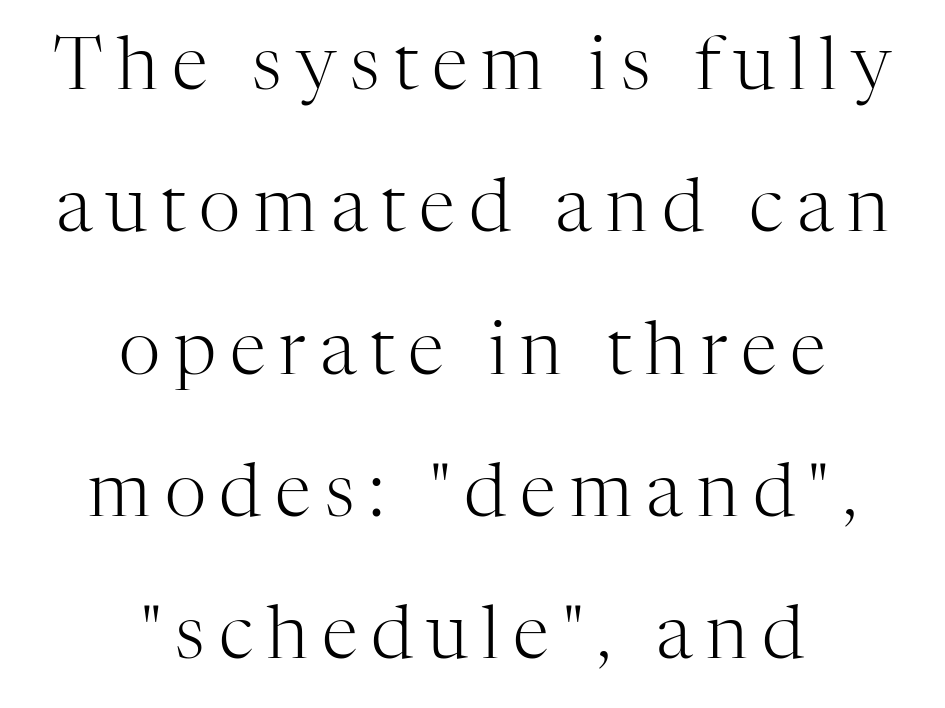
Nobody drew a line under any word here. I'd call this a serif setting — the letters wear small feet. These lines stand farther apart than default settings would place them. Nope, not italic — everything's standing straight. Spacing verdict: proportional, widths tailored to each character. The font sits on the lighter half of the weight spectrum, regular included.
